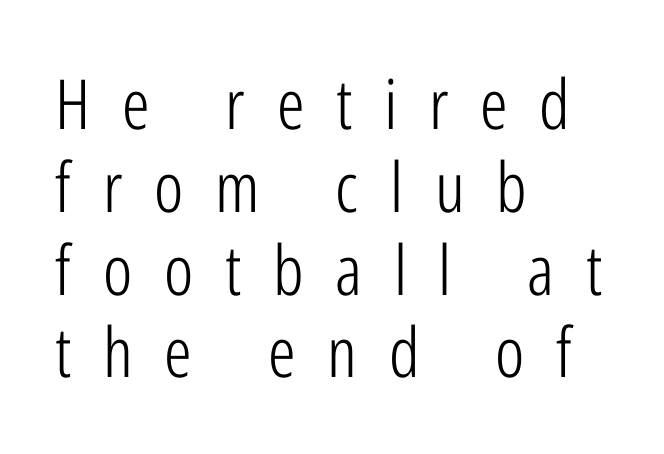
{"serif": "no", "italic": "no", "bold": "no", "weight": "light", "width": "condensed", "stroke_contrast": "low", "x_height": "medium", "monospaced": "no", "underline": "no", "align": "left", "line_spacing_ratio": 1.2, "letter_spacing": "wide", "letter_spacing_em": 0.46, "glyph_px": 69}
